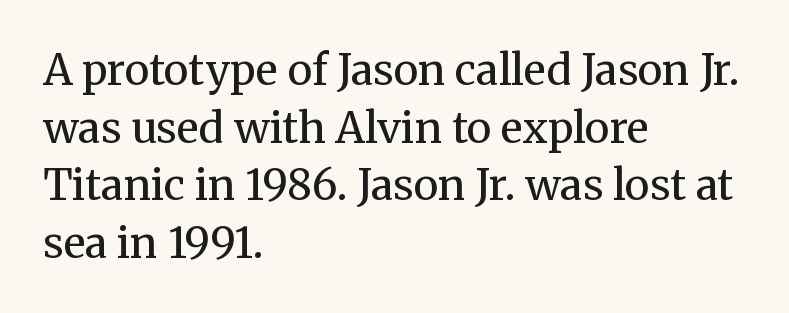
Q: Is the text bold? A: No.
Q: Is the text italic (slanted)? A: No, it is upright.
Q: Is the typeface a serif or a sans-serif typeface? A: Serif.
Q: Is the text underlined? A: No.
Q: How is the paragraph aligned? A: Left-aligned.
Q: Is the spacing between letters normal or unusually wide? A: Normal.
Q: Is the spacing between lines tight, normal or loose? A: Normal.
Q: Width (condensed, normal, or wide)? A: Normal.
Q: Stroke contrast? A: Medium.
Q: x-height? A: Medium.
Q: Monospaced? A: No.
